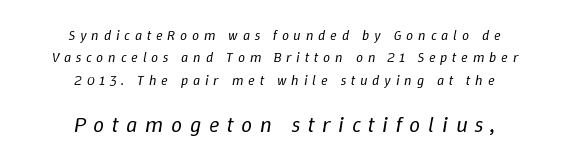
{"italic": "yes", "lean": "right", "slant_degrees": 9, "bold": "no", "underline": "no", "align": "center", "line_spacing": "normal", "line_spacing_ratio": 1.59, "letter_spacing": "wide", "letter_spacing_em": 0.34, "larger_block": "second", "size_ratio": 1.57, "glyph_px": 22}
